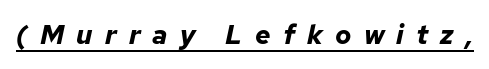
{"italic": "yes", "lean": "right", "slant_degrees": 12, "bold": "yes", "underline": "yes", "letter_spacing": "wide", "letter_spacing_em": 0.45, "glyph_px": 27}
